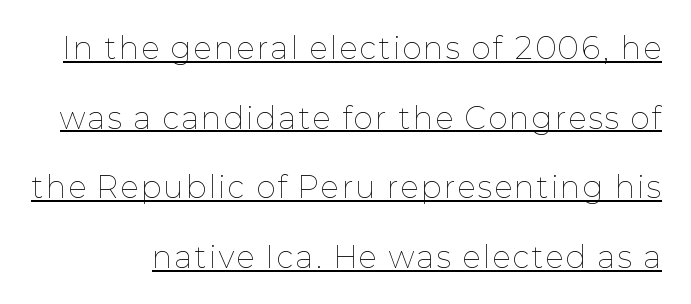
The image shows 29 px thin type, upright; set loose line spacing (2.4x), underlined; low stroke contrast and a medium x-height.
